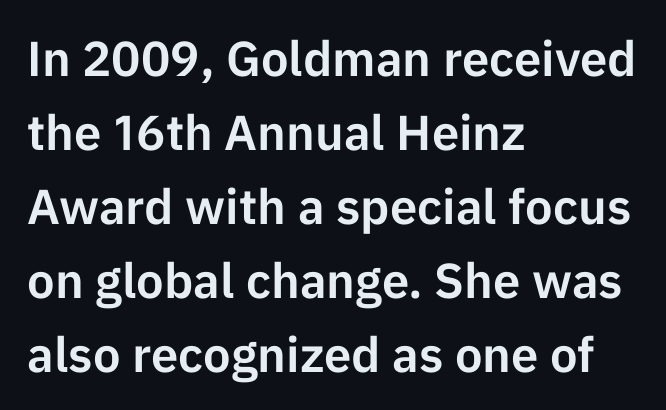
The image shows 49 px sans-serif type, upright; set left-aligned, normal line spacing (1.51x), normal letter spacing, not underlined; low stroke contrast and a medium x-height.
